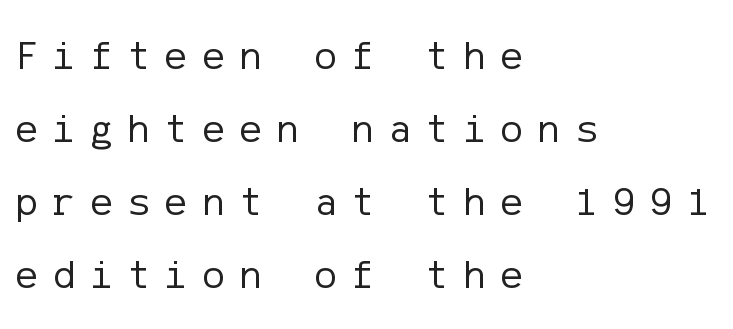
The rag falls on the right side of this text block. Compared with a typical body face, this is equally light or lighter still. Plain, unruled lines of type. Note: no serifs on the glyphs. The face used here is rendered with a markedly widened letterfit.
